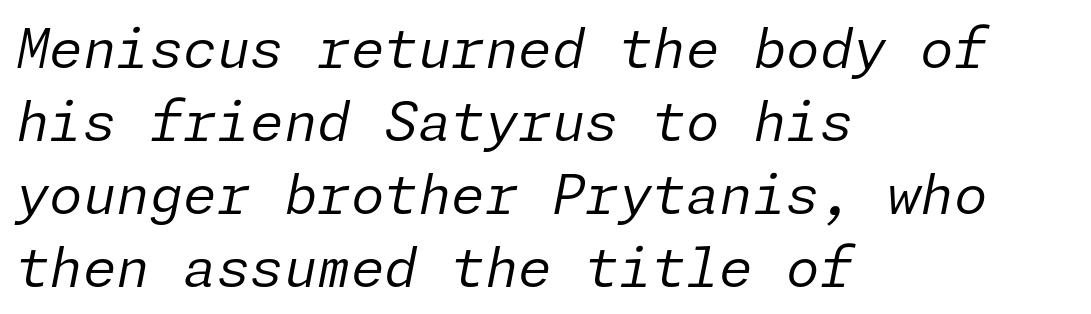
Q: Is the text bold? A: No.
Q: Is the text italic (slanted)? A: Yes, it leans right by about 11 degrees.
Q: Is the text underlined? A: No.
Q: How is the paragraph aligned? A: Left-aligned.
Q: Is the spacing between letters normal or unusually wide? A: Normal.
Q: Is the spacing between lines tight, normal or loose? A: Normal.
Q: Width (condensed, normal, or wide)? A: Normal.
Q: Stroke contrast? A: Low.
Q: x-height? A: Medium.
